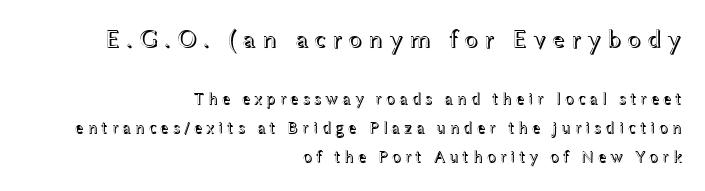
Q: Is the text italic (slanted)? A: No, it is upright.
Q: Is the text underlined? A: No.
Q: How is the paragraph aligned? A: Right-aligned.
Q: Is the spacing between letters normal or unusually wide? A: Unusually wide.
Q: Which block of text is set in a larger size, the first (top) or the second (bottom)? A: The first (top) one.
